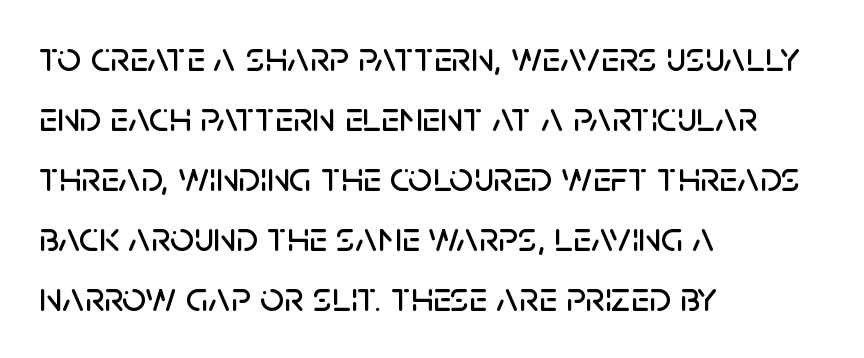
{"serif": "no", "italic": "no", "width": "normal", "stroke_contrast": "low", "x_height": "large", "monospaced": "no", "underline": "no", "align": "left", "line_spacing": "normal", "line_spacing_ratio": 1.43, "letter_spacing": "normal", "letter_spacing_em": 0.0, "glyph_px": 42}
